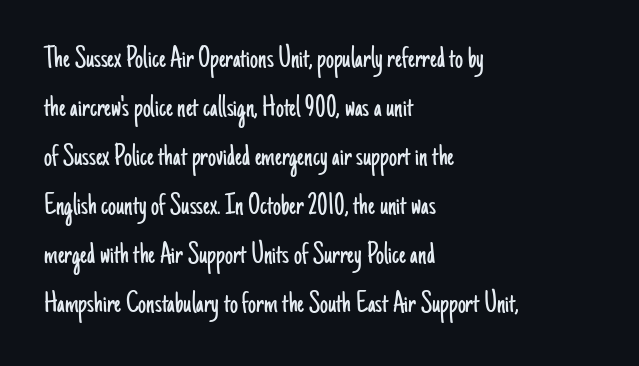
Beneath every word, the page is bare. Varying glyph widths throughout — classic text-font behaviour. Rendered with straight, roman letterforms. This sample uses a sans-serif face.
